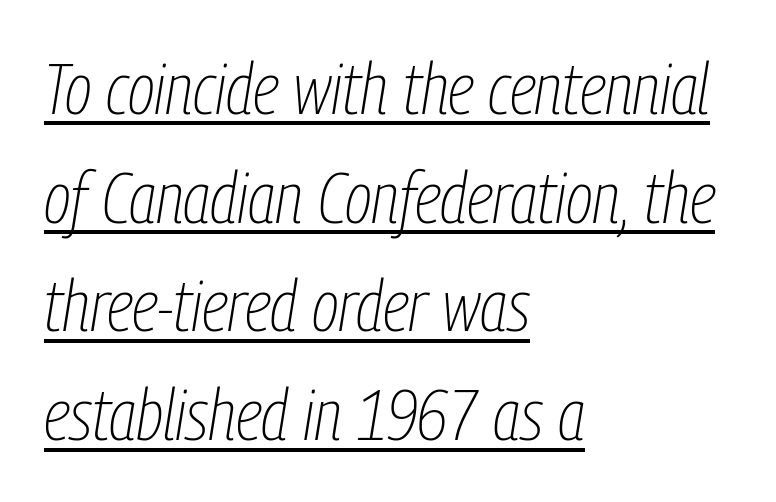
Q: Is the text bold? A: No.
Q: Is the text italic (slanted)? A: Yes, it leans right by about 9 degrees.
Q: Is the text underlined? A: Yes.
Q: How is the paragraph aligned? A: Left-aligned.
Q: Is the spacing between letters normal or unusually wide? A: Normal.
Q: Is the spacing between lines tight, normal or loose? A: Normal.
Q: Width (condensed, normal, or wide)? A: Condensed.
Q: Stroke contrast? A: Low.
Q: x-height? A: Medium.
Q: Monospaced? A: No.
